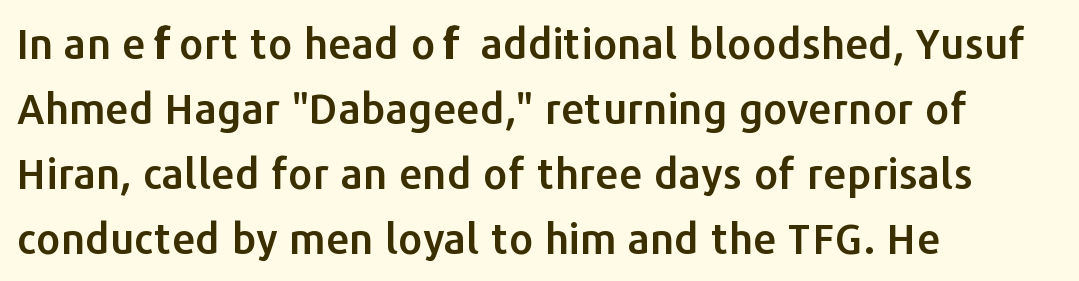
Q: Is the text italic (slanted)? A: No, it is upright.
Q: Is the typeface a serif or a sans-serif typeface? A: Sans-serif.
Q: Is the text underlined? A: No.
Q: How is the paragraph aligned? A: Left-aligned.
Q: Is the spacing between letters normal or unusually wide? A: Normal.
Q: Is the spacing between lines tight, normal or loose? A: Normal.
Q: Width (condensed, normal, or wide)? A: Normal.
Q: Stroke contrast? A: Low.
Q: x-height? A: Medium.
Q: Monospaced? A: No.
